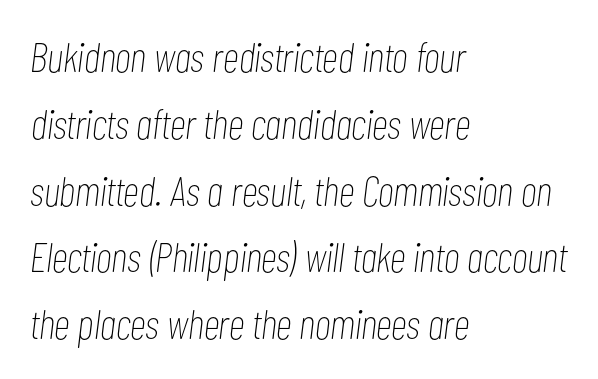
The image shows 42 px thin, condensed type, italic (leaning right); set left-aligned, normal line spacing (1.59x), normal letter spacing, not underlined; low stroke contrast and a medium x-height.
